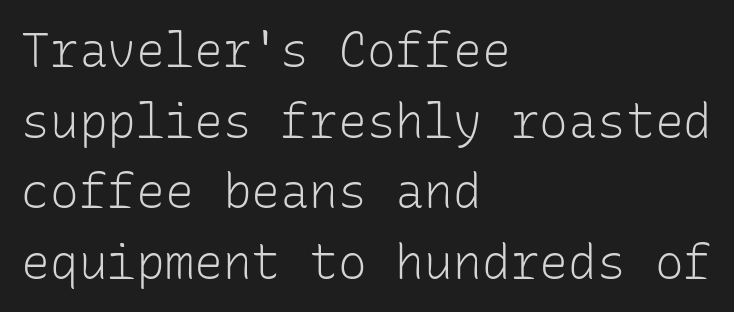
{"serif": "no", "italic": "no", "bold": "no", "weight": "light", "width": "normal", "stroke_contrast": "low", "x_height": "medium", "monospaced": "yes", "underline": "no", "align": "left", "line_spacing": "normal", "line_spacing_ratio": 1.47, "letter_spacing": "normal", "letter_spacing_em": 0.0, "glyph_px": 48}
